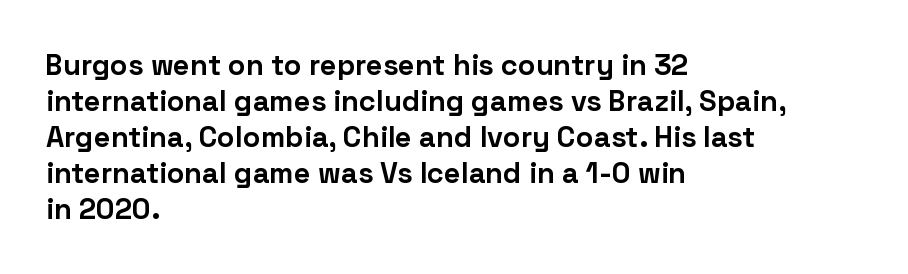
Q: Is the text bold? A: Yes.
Q: Is the text italic (slanted)? A: No, it is upright.
Q: Is the typeface a serif or a sans-serif typeface? A: Sans-serif.
Q: Is the text underlined? A: No.
Q: How is the paragraph aligned? A: Left-aligned.
Q: Is the spacing between letters normal or unusually wide? A: Normal.
Q: Width (condensed, normal, or wide)? A: Normal.
Q: Stroke contrast? A: Low.
Q: x-height? A: Medium.
Q: Monospaced? A: No.
